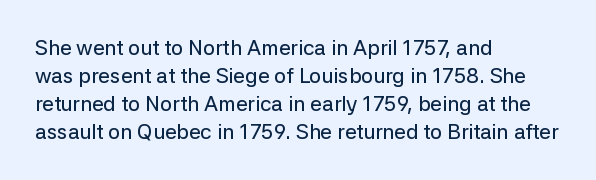
Q: Is the text italic (slanted)? A: No, it is upright.
Q: Is the text underlined? A: No.
Q: How is the paragraph aligned? A: Left-aligned.
Q: Is the spacing between letters normal or unusually wide? A: Normal.
Q: Is the spacing between lines tight, normal or loose? A: Normal.
